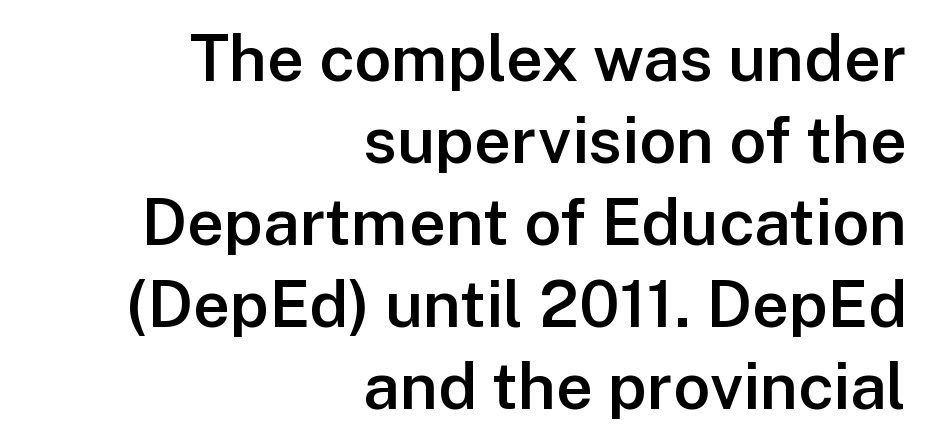
Reading down the column, the eye jumps a familiar distance to each next line. I'd call this a sans setting — the letters go barefoot. This sample uses plain, unmodified letter spacing. A bare baseline throughout the passage. Does the weight exceed regular? Yes, but only to semibold.
